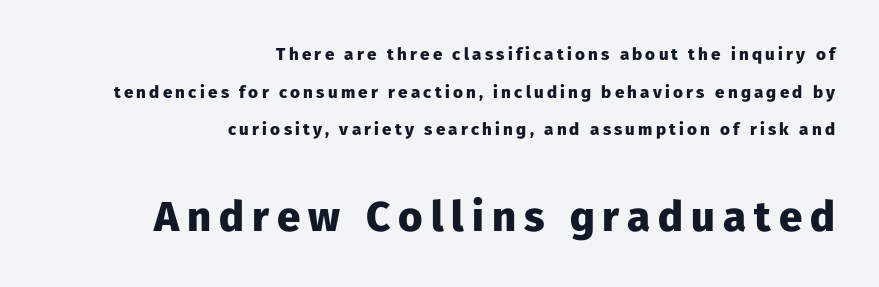
The image shows 42 px heavy sans-serif type, upright; set right-aligned, loose line spacing (2.22x), not underlined; the second (bottom) block is 2.47x larger; low stroke contrast and a medium x-height.
